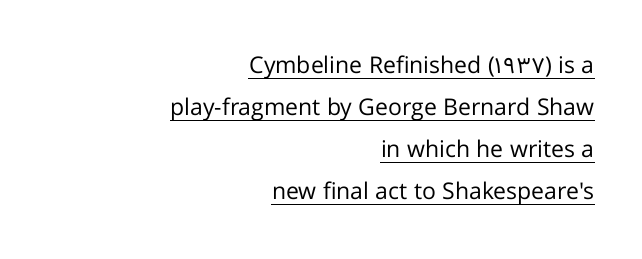
Q: Is the text bold? A: No.
Q: Is the text italic (slanted)? A: No, it is upright.
Q: Is the text underlined? A: Yes.
Q: How is the paragraph aligned? A: Right-aligned.
Q: Is the spacing between letters normal or unusually wide? A: Normal.
